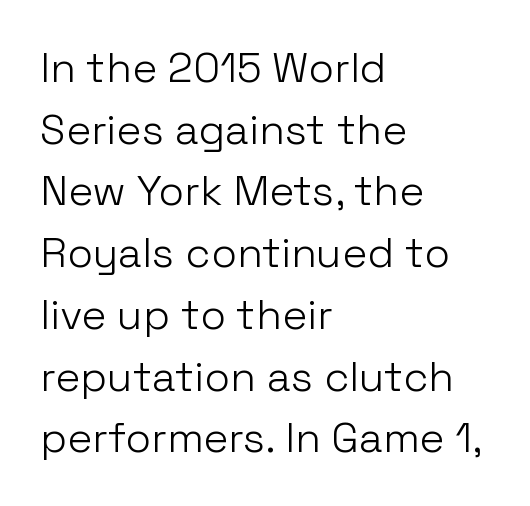
The lettering holds an erect, upright posture throughout. Think of a printed novel: that variable character pitch is what you see here. Every row of glyphs begins at an identical x-position on the left. The face used here is rendered with its standard letterfit. The leading is moderate, giving the passage an even texture.
